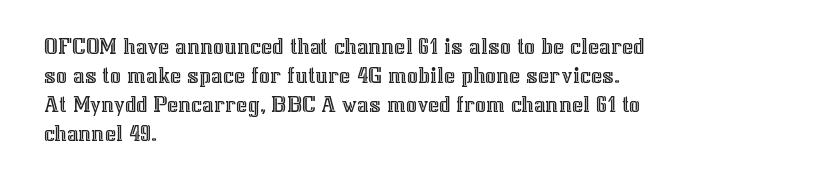
The image shows 24 px text type, upright; set left-aligned, line spacing 1.21x, normal letter spacing, not underlined.
